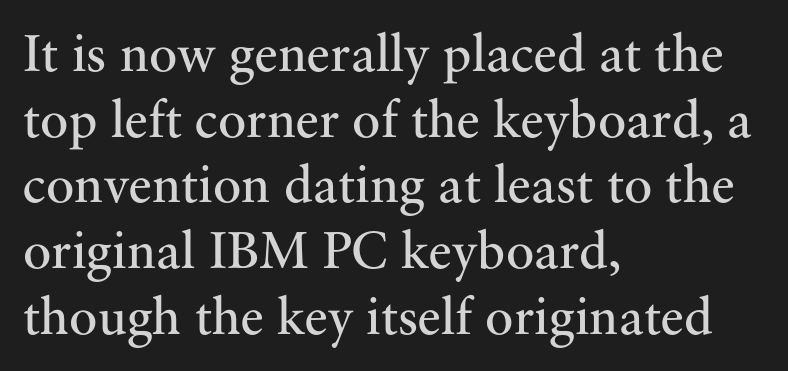
The letters advance in unequal steps, a hallmark of proportional type. Type without underlining. The rendering keeps characters at their native spacing. Designer's note — italics off, roman on. Check where the strokes stop: tiny serifs finish them off.
